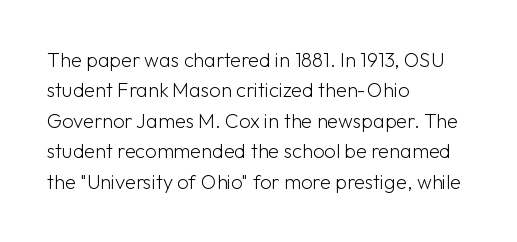
Q: Is the text bold? A: No.
Q: Is the text italic (slanted)? A: No, it is upright.
Q: Is the text underlined? A: No.
Q: How is the paragraph aligned? A: Left-aligned.
Q: Is the spacing between letters normal or unusually wide? A: Normal.
Q: Is the spacing between lines tight, normal or loose? A: Normal.
